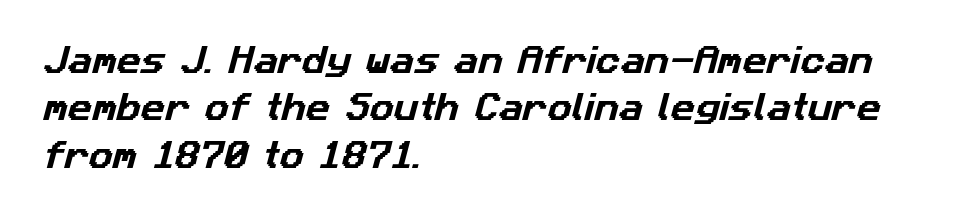
Nope, no serifs anywhere on these letters. Tracking value appears to be zero — textbook default spacing. Note the varied advance widths — an 'i' is clearly narrower than an 'm'. The foot of each line stays bare and open. All the whitespace from short lines collects on the right.
